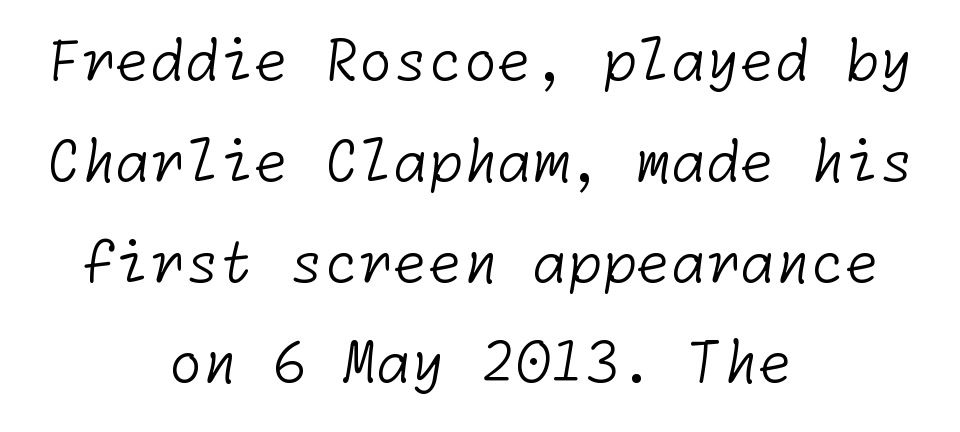
{"serif": "no", "bold": "no", "weight": "light", "width": "normal", "stroke_contrast": "low", "x_height": "medium", "underline": "no", "align": "center", "line_spacing_ratio": 1.8, "letter_spacing": "normal", "letter_spacing_em": 0.0, "glyph_px": 56}
